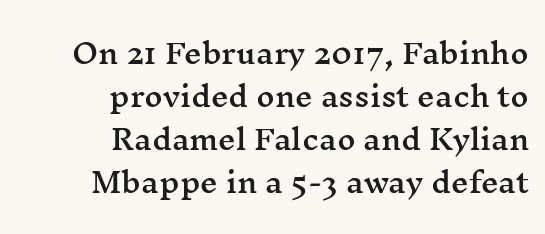
Q: Is the text italic (slanted)? A: No, it is upright.
Q: Is the typeface a serif or a sans-serif typeface? A: Serif.
Q: Is the text underlined? A: No.
Q: How is the paragraph aligned? A: Right-aligned.
Q: Is the spacing between letters normal or unusually wide? A: Normal.
Q: Is the spacing between lines tight, normal or loose? A: Normal.
Q: Width (condensed, normal, or wide)? A: Wide.
Q: Stroke contrast? A: Medium.
Q: x-height? A: Medium.
Q: Monospaced? A: No.
